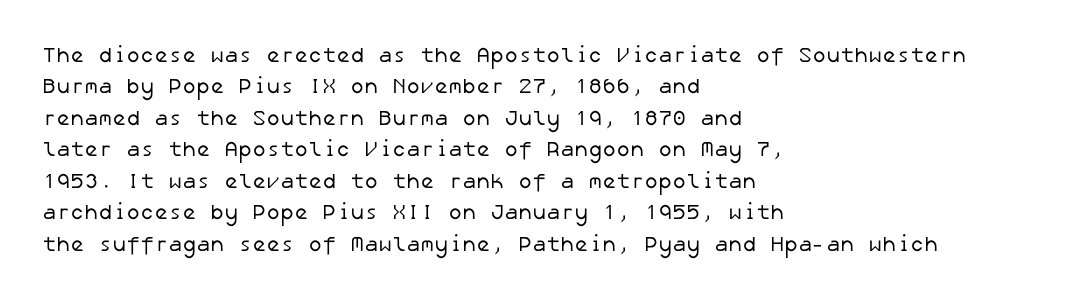
{"bold": "no", "underline": "no", "align": "left", "line_spacing": "normal", "line_spacing_ratio": 1.5, "letter_spacing": "normal", "letter_spacing_em": 0.0, "glyph_px": 21}
